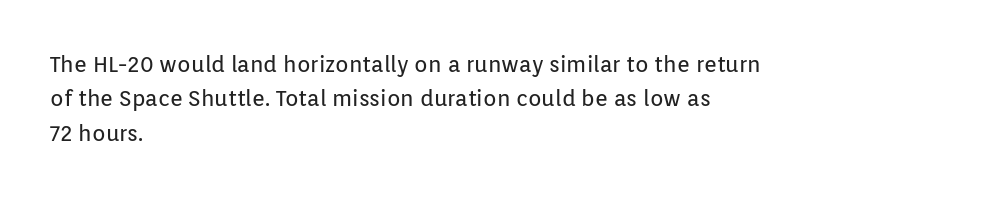
{"italic": "no", "bold": "no", "underline": "no", "align": "left", "line_spacing": "normal", "line_spacing_ratio": 1.56, "letter_spacing": "normal", "letter_spacing_em": 0.0, "glyph_px": 22}
